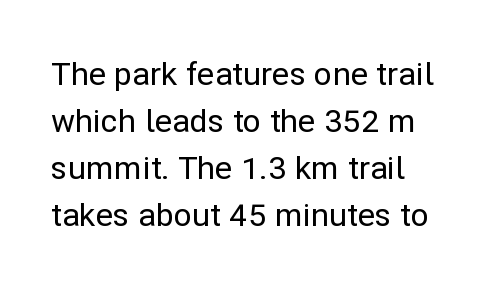
Q: Is the text italic (slanted)? A: No, it is upright.
Q: Is the typeface a serif or a sans-serif typeface? A: Sans-serif.
Q: Is the text underlined? A: No.
Q: Is the spacing between letters normal or unusually wide? A: Normal.
Q: Is the spacing between lines tight, normal or loose? A: Normal.
Q: Width (condensed, normal, or wide)? A: Normal.
Q: Stroke contrast? A: Low.
Q: x-height? A: Medium.
Q: Monospaced? A: No.
